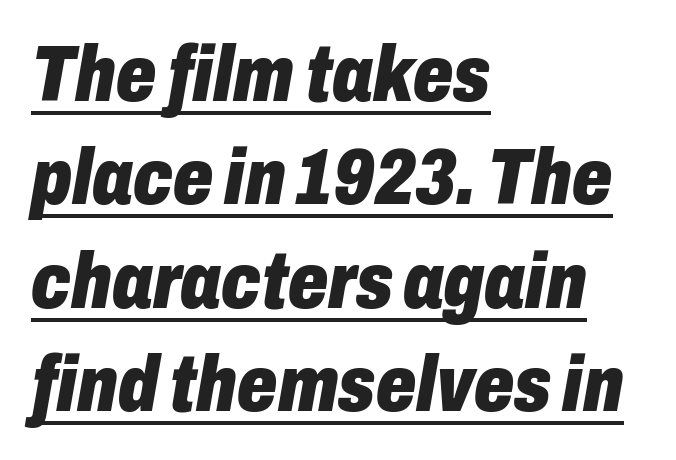
{"italic": "yes", "lean": "right", "slant_degrees": 10, "bold": "yes", "weight": "heavy", "width": "condensed", "stroke_contrast": "low", "x_height": "medium", "monospaced": "no", "underline": "yes", "align": "left", "line_spacing": "normal", "line_spacing_ratio": 1.31, "letter_spacing": "normal", "letter_spacing_em": 0.0, "glyph_px": 79}
